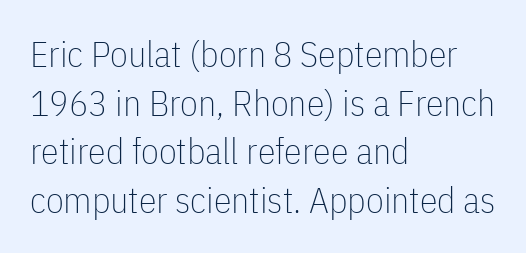
The image shows 36 px thin, condensed sans-serif type, upright; set left-aligned, normal line spacing (1.35x), normal letter spacing, not underlined; low stroke contrast and a medium x-height.
